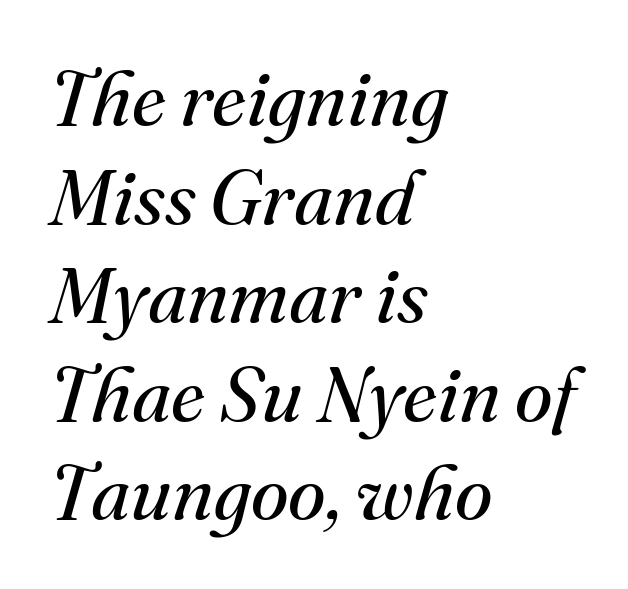
The image shows 77 px regular-weight serif type, italic (leaning right); set left-aligned, normal line spacing (1.28x), normal letter spacing, not underlined; medium stroke contrast and a small x-height.
